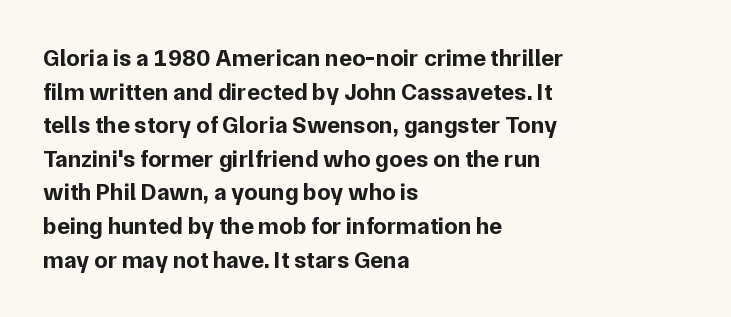
The image shows 24 px bold type, upright; set left-aligned, normal line spacing (1.4x), normal letter spacing, not underlined.
